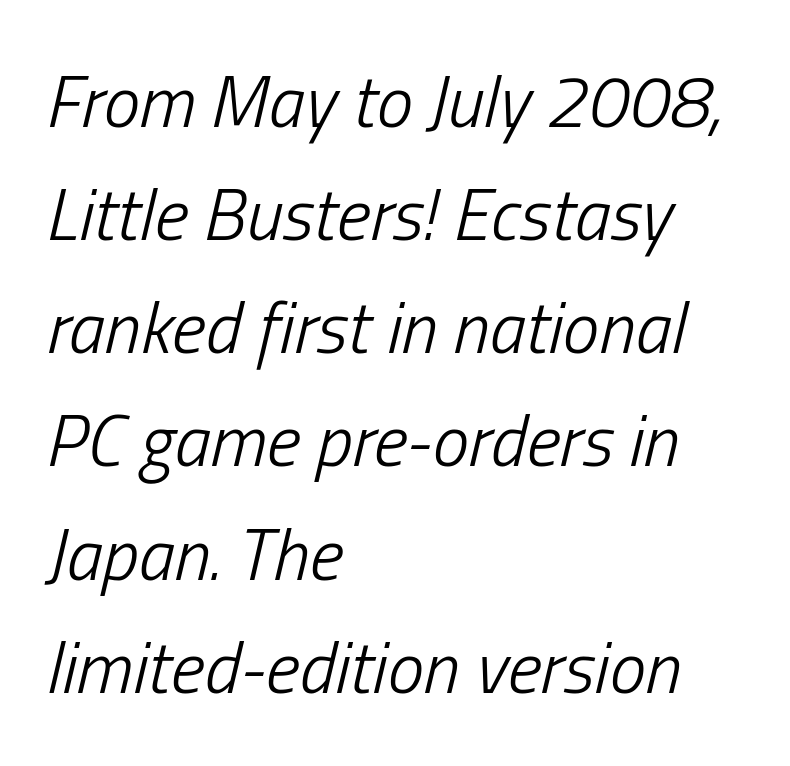
Q: Is the text bold? A: No.
Q: Is the text italic (slanted)? A: Yes, it leans right by about 13 degrees.
Q: Is the text underlined? A: No.
Q: How is the paragraph aligned? A: Left-aligned.
Q: Is the spacing between letters normal or unusually wide? A: Normal.
Q: Is the spacing between lines tight, normal or loose? A: Normal.
Q: Width (condensed, normal, or wide)? A: Condensed.
Q: Stroke contrast? A: Low.
Q: x-height? A: Medium.
Q: Monospaced? A: No.
